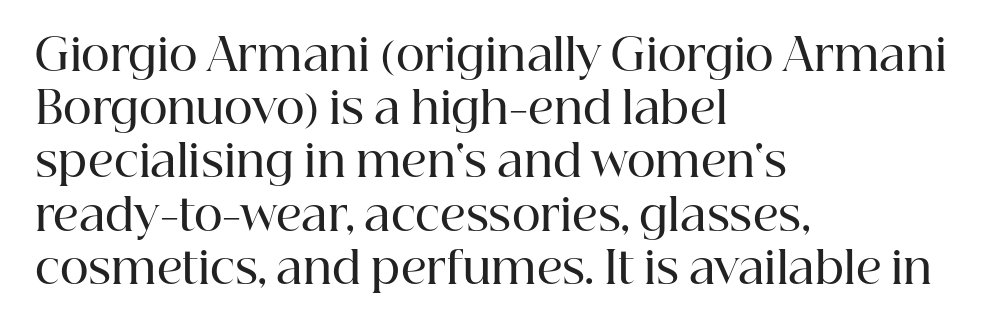
Check where the strokes stop: tiny serifs finish them off. The compositor pushed each line to the left boundary. Underlining? Definitely not there. You could call the tracking neutral — neither tight nor loose. Ordinary non-slanted type is in use.
